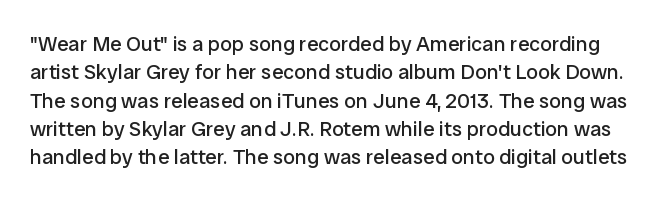
The passage shown has conventional tracking throughout. The space directly below the letters is spotless. The weight tops out at a normal text grade. Rendered with straight, roman letterforms. The block of text has a typical density, with ordinary space between rows.
